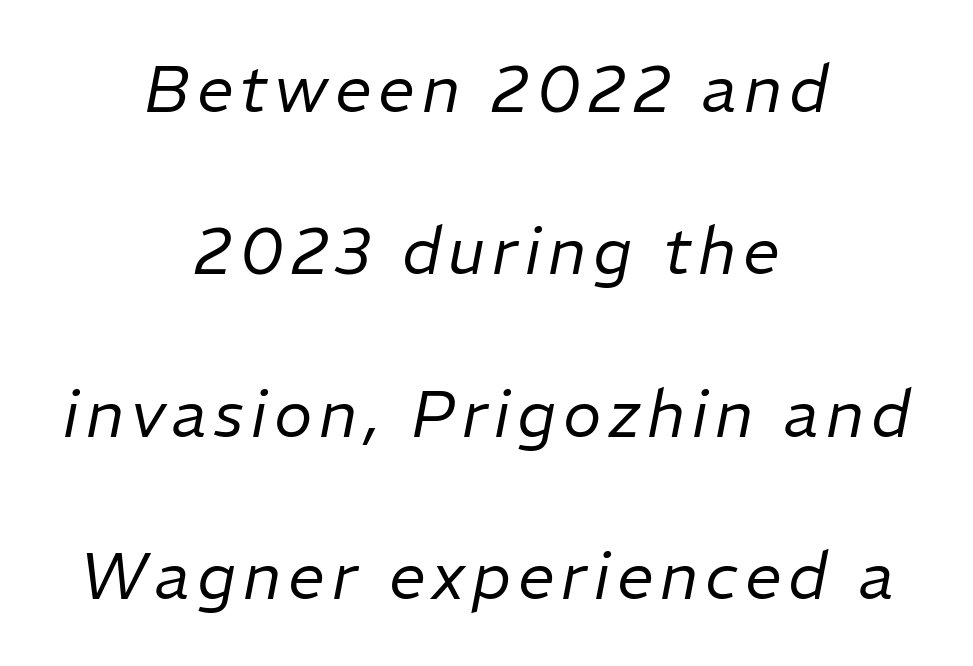
If you folded the block vertically in half, each line would mirror itself in length. The axis of the letterforms is tilted away from vertical. These lines are rendered in a variable-pitch font. Vertical spacing — loose. Just letters on the line, the space beneath them empty. Weight: in the light-to-regular range.
